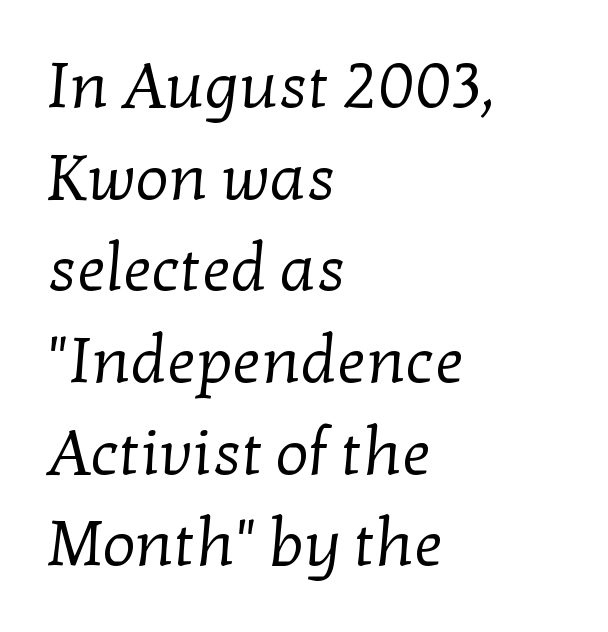
The image shows 65 px regular-weight serif type; set left-aligned, normal line spacing (1.41x), normal letter spacing, not underlined; low stroke contrast and a medium x-height.
